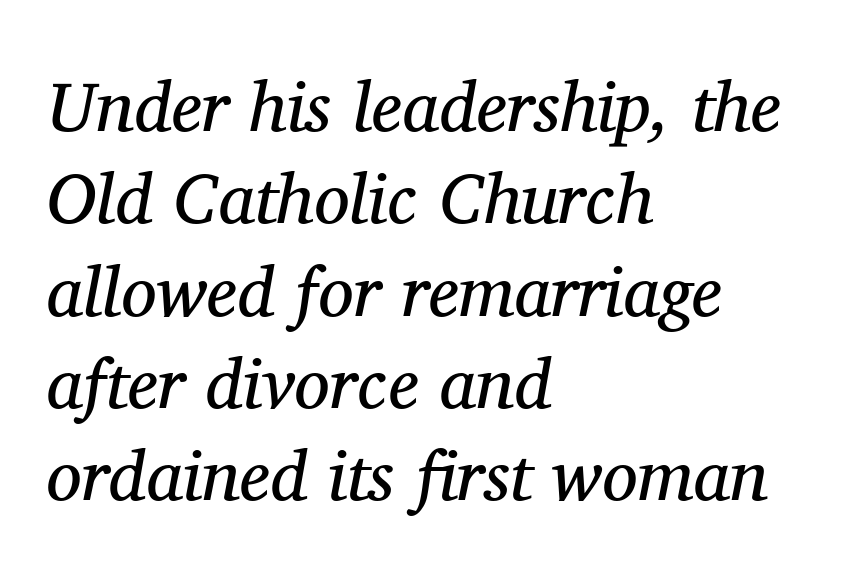
The image shows 71 px regular-weight serif type, italic (leaning right); set left-aligned, normal line spacing (1.3x), normal letter spacing, not underlined; medium stroke contrast and a medium x-height.
